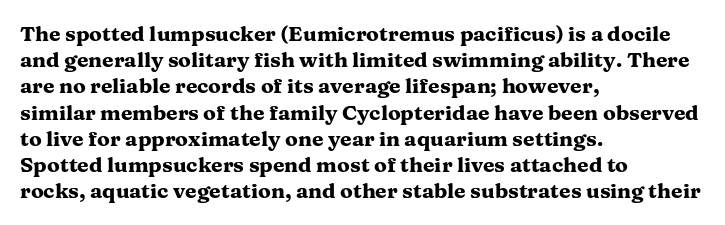
Does the weight exceed regular? Yes, all the way to bold. A typesetter would mark this as roman, not italic. The glyphs are unaccompanied by any horizontal stroke below them. Interline gaps are of average width in this sample. The horizontal fit of the characters is conventional and even.
